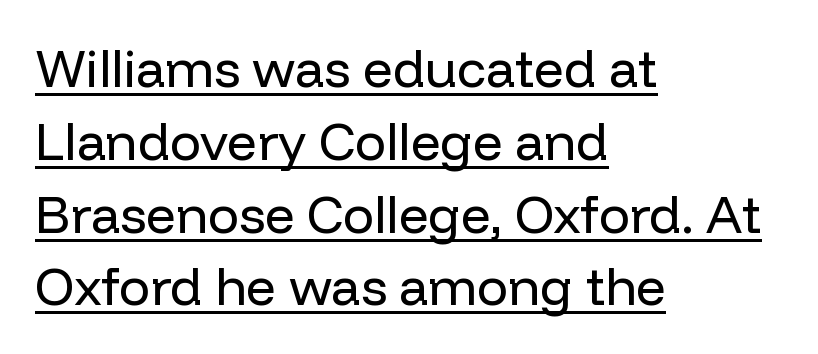
The image shows 52 px regular-weight sans-serif type, upright; set left-aligned, normal line spacing (1.4x), normal letter spacing, underlined; low stroke contrast and a medium x-height.
